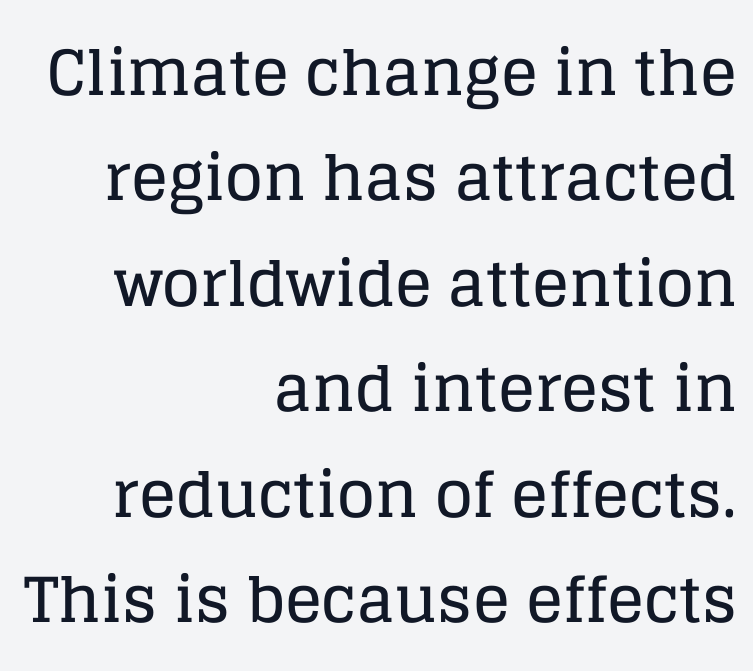
Q: Is the text italic (slanted)? A: No, it is upright.
Q: Is the typeface a serif or a sans-serif typeface? A: Serif.
Q: Is the text underlined? A: No.
Q: How is the paragraph aligned? A: Right-aligned.
Q: Is the spacing between letters normal or unusually wide? A: Normal.
Q: Is the spacing between lines tight, normal or loose? A: Normal.
Q: Width (condensed, normal, or wide)? A: Normal.
Q: Stroke contrast? A: Low.
Q: x-height? A: Large.
Q: Monospaced? A: No.
